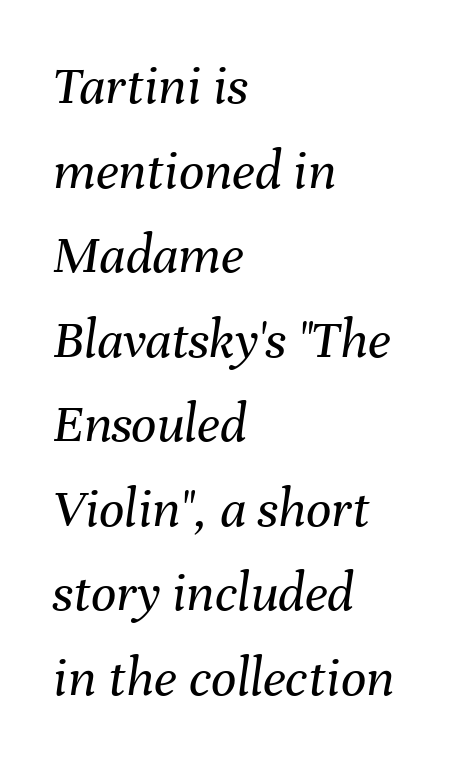
The image shows 56 px regular-weight type, italic (leaning right); set left-aligned, normal line spacing (1.51x), normal letter spacing, not underlined; medium stroke contrast and a medium x-height.
